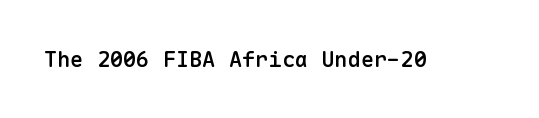
There is no visible air inserted between adjacent glyphs. The characters look somewhat weighty, a semibold short of true bold. Check the space under the baseline: it is left empty. Ascenders rise straight up at ninety degrees.
